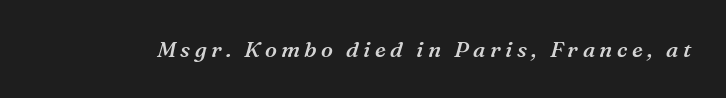
Q: Is the text bold? A: Semi-bold.
Q: Is the text italic (slanted)? A: Yes, it leans right by about 16 degrees.
Q: Is the text underlined? A: No.
Q: Is the spacing between letters normal or unusually wide? A: Unusually wide.
